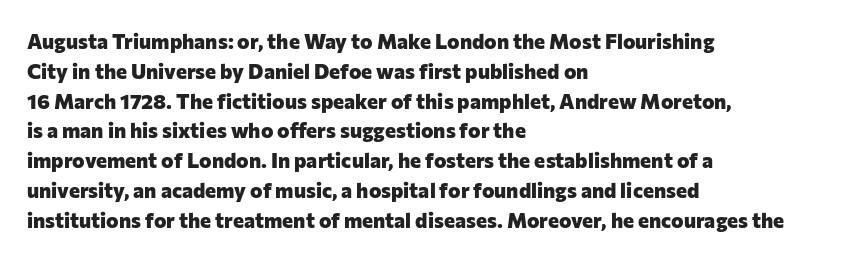
Q: Is the text bold? A: Yes.
Q: Is the text italic (slanted)? A: No, it is upright.
Q: Is the text underlined? A: No.
Q: How is the paragraph aligned? A: Left-aligned.
Q: Is the spacing between letters normal or unusually wide? A: Normal.
Q: Is the spacing between lines tight, normal or loose? A: Normal.
